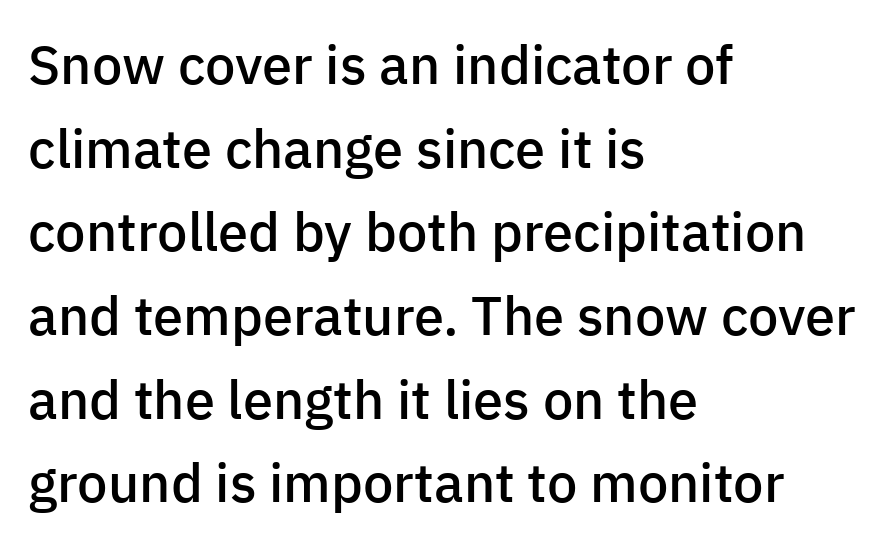
Q: Is the text bold? A: Semi-bold.
Q: Is the text italic (slanted)? A: No, it is upright.
Q: Is the typeface a serif or a sans-serif typeface? A: Sans-serif.
Q: Is the text underlined? A: No.
Q: How is the paragraph aligned? A: Left-aligned.
Q: Is the spacing between letters normal or unusually wide? A: Normal.
Q: Is the spacing between lines tight, normal or loose? A: Normal.
Q: Width (condensed, normal, or wide)? A: Normal.
Q: Stroke contrast? A: Low.
Q: x-height? A: Medium.
Q: Monospaced? A: No.
